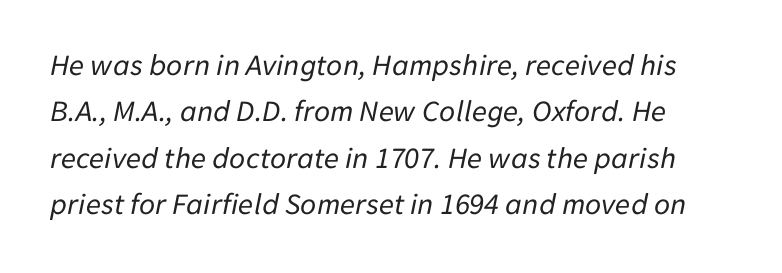
The image shows 31 px regular-weight type, italic (leaning right); set normal line spacing (1.5x), normal letter spacing, not underlined; low stroke contrast and a medium x-height.
